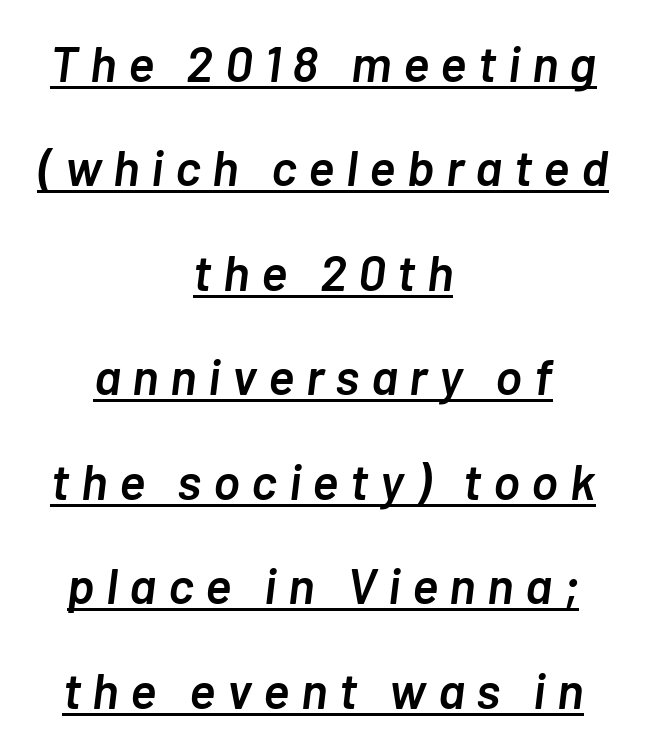
Q: Is the text bold? A: Semi-bold.
Q: Is the text italic (slanted)? A: Yes, it leans right by about 7 degrees.
Q: Is the text underlined? A: Yes.
Q: How is the paragraph aligned? A: Centered.
Q: Is the spacing between letters normal or unusually wide? A: Unusually wide.
Q: Is the spacing between lines tight, normal or loose? A: Loose.
Q: Width (condensed, normal, or wide)? A: Normal.
Q: Stroke contrast? A: Low.
Q: x-height? A: Medium.
Q: Monospaced? A: No.
